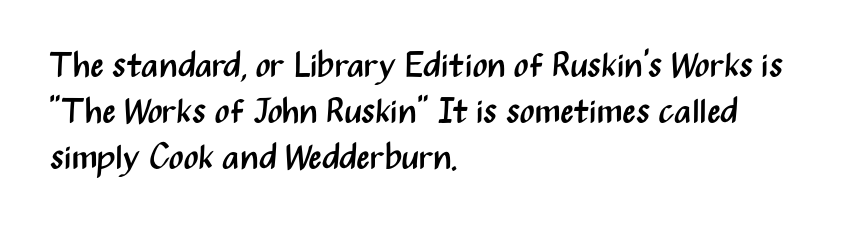
Q: Is the text bold? A: No.
Q: Is the text italic (slanted)? A: No, it is upright.
Q: Is the typeface a serif or a sans-serif typeface? A: Sans-serif.
Q: Is the text underlined? A: No.
Q: How is the paragraph aligned? A: Left-aligned.
Q: Is the spacing between letters normal or unusually wide? A: Normal.
Q: Is the spacing between lines tight, normal or loose? A: Normal.
Q: Width (condensed, normal, or wide)? A: Condensed.
Q: Stroke contrast? A: Medium.
Q: x-height? A: Medium.
Q: Monospaced? A: No.
